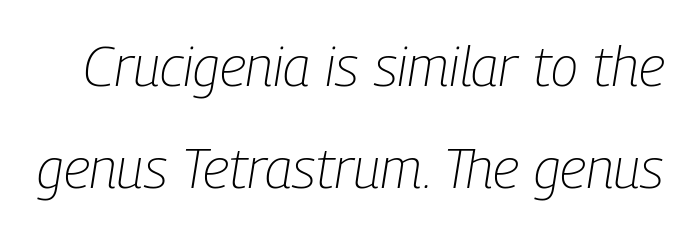
Q: Is the text bold? A: No.
Q: Is the text italic (slanted)? A: Yes, it leans right by about 9 degrees.
Q: Is the text underlined? A: No.
Q: Is the spacing between letters normal or unusually wide? A: Normal.
Q: Width (condensed, normal, or wide)? A: Condensed.
Q: Stroke contrast? A: Low.
Q: x-height? A: Medium.
Q: Monospaced? A: No.
